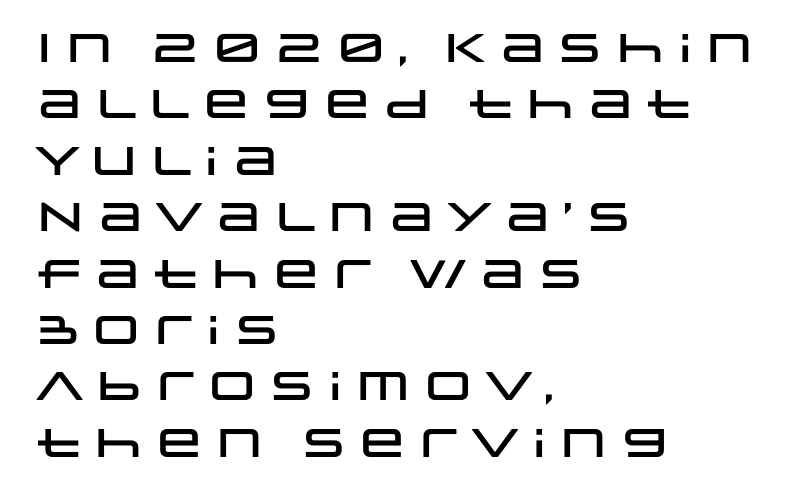
{"serif": "no", "italic": "no", "width": "wide", "stroke_contrast": "low", "x_height": "large", "monospaced": "no", "underline": "no", "align": "left", "line_spacing": "normal", "line_spacing_ratio": 1.41, "letter_spacing": "normal", "letter_spacing_em": 0.0, "glyph_px": 40}
